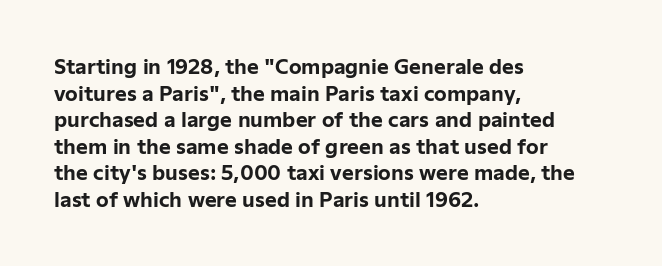
{"italic": "no", "bold": "yes", "underline": "no", "align": "left", "line_spacing": "normal", "line_spacing_ratio": 1.33, "letter_spacing": "normal", "letter_spacing_em": 0.0, "glyph_px": 20}
